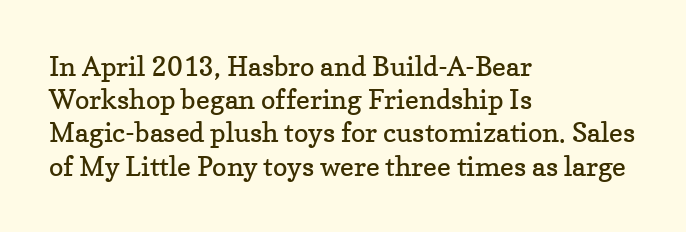
Q: Is the text bold? A: No.
Q: Is the text italic (slanted)? A: No, it is upright.
Q: Is the text underlined? A: No.
Q: How is the paragraph aligned? A: Left-aligned.
Q: Is the spacing between letters normal or unusually wide? A: Normal.
